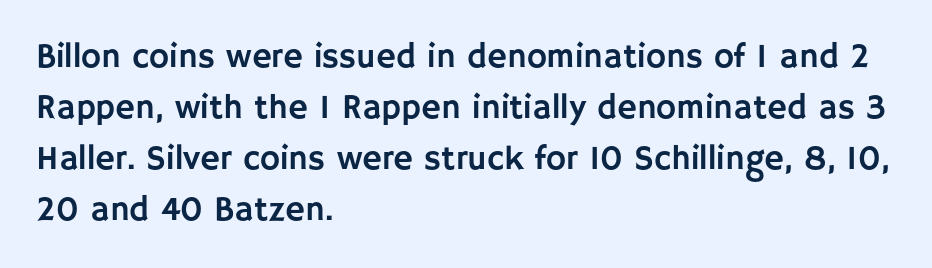
The image shows 34 px sans-serif type, upright; set left-aligned, normal line spacing (1.5x), normal letter spacing, not underlined; low stroke contrast and a large x-height.
